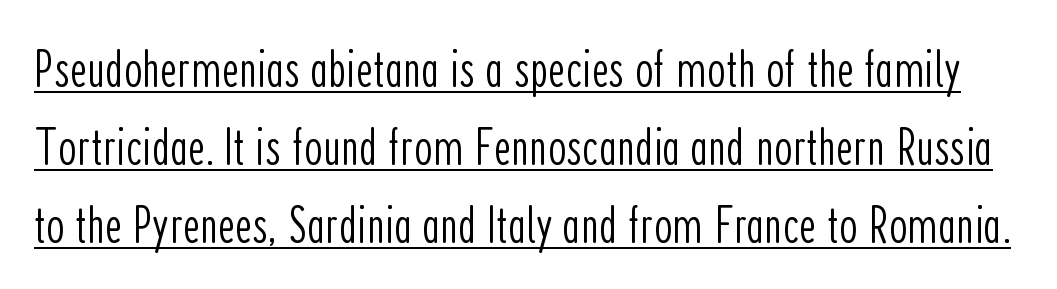
{"serif": "no", "italic": "no", "bold": "no", "weight": "light", "width": "condensed", "stroke_contrast": "low", "x_height": "medium", "monospaced": "no", "underline": "yes", "line_spacing": "normal", "line_spacing_ratio": 1.47, "letter_spacing": "normal", "letter_spacing_em": 0.0, "glyph_px": 53}
